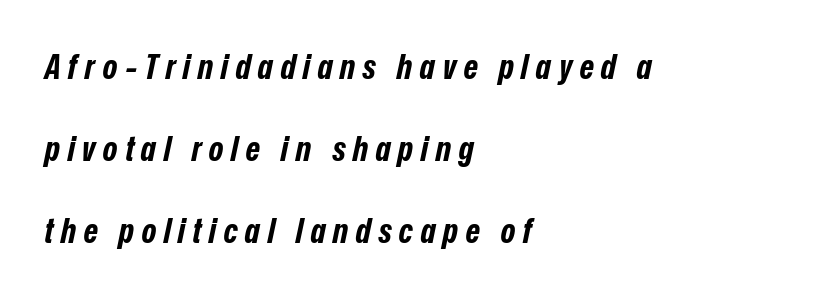
The letters advance in unequal steps, a hallmark of proportional type. Tracking value appears strongly positive — letters spread wide. The designer dialed line spacing up above the default. Look at the stroke-to-counter ratio: heavy, a bold.
